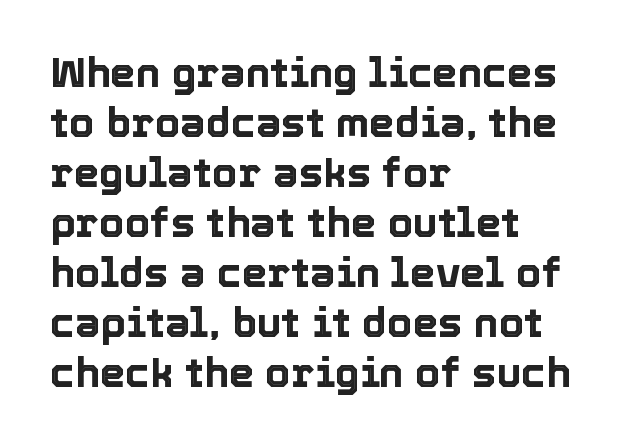
The image shows 41 px text type, upright; set left-aligned, line spacing 1.22x, normal letter spacing, not underlined; a medium x-height.
